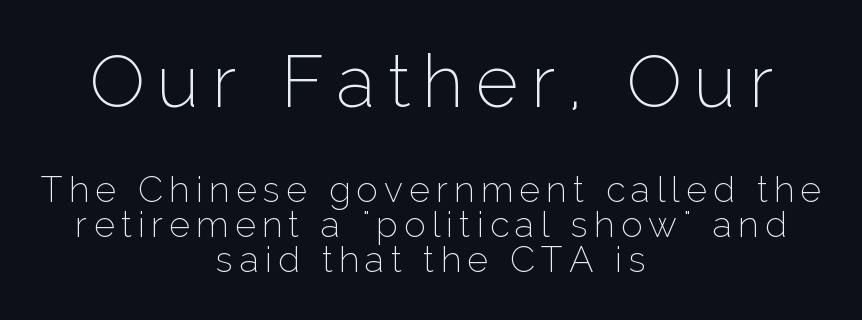
{"serif": "no", "italic": "no", "bold": "no", "weight": "thin", "width": "normal", "stroke_contrast": "low", "x_height": "medium", "monospaced": "no", "underline": "no", "align": "center", "line_spacing": "tight", "line_spacing_ratio": 0.98, "larger_block": "first", "size_ratio": 2.03, "glyph_px": 73}
